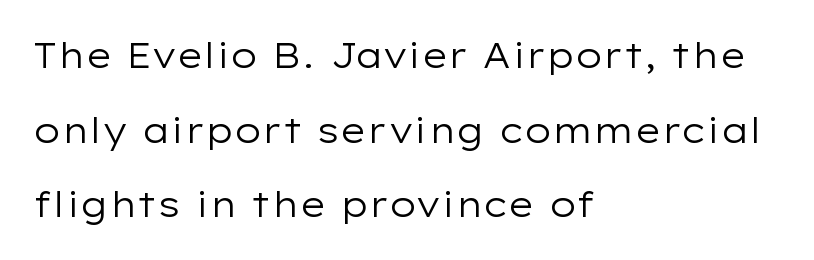
The image shows 35 px regular-weight, wide sans-serif type, upright; set left-aligned, loose line spacing (2.13x), normal letter spacing, not underlined; low stroke contrast and a medium x-height.
